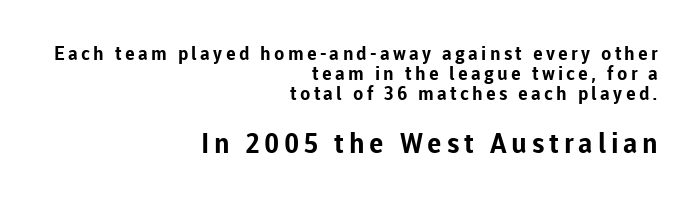
Q: Is the text bold? A: Yes.
Q: Is the text italic (slanted)? A: No, it is upright.
Q: Is the typeface a serif or a sans-serif typeface? A: Sans-serif.
Q: Is the text underlined? A: No.
Q: How is the paragraph aligned? A: Right-aligned.
Q: Is the spacing between lines tight, normal or loose? A: Tight.
Q: Which block of text is set in a larger size, the first (top) or the second (bottom)? A: The second (bottom) one.
Q: Width (condensed, normal, or wide)? A: Normal.
Q: Stroke contrast? A: Low.
Q: x-height? A: Medium.
Q: Monospaced? A: No.
